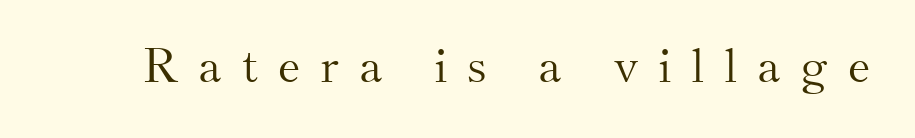
The image shows 47 px light serif type, upright; set unusually wide letter spacing (+0.42 em), not underlined; medium stroke contrast and a small x-height.
